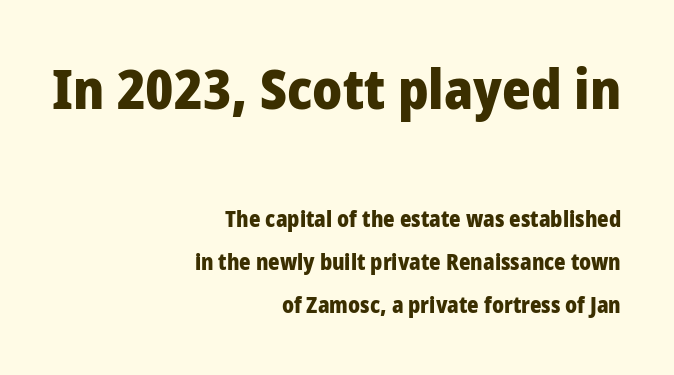
The image shows 55 px heavy, condensed sans-serif type, upright; set right-aligned, loose line spacing (1.95x), normal letter spacing, not underlined; the first (top) block is 2.5x larger; low stroke contrast and a large x-height.
